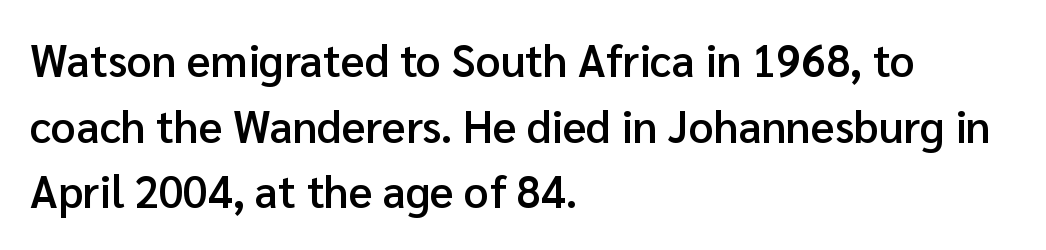
Q: Is the text bold? A: Semi-bold.
Q: Is the text italic (slanted)? A: No, it is upright.
Q: Is the typeface a serif or a sans-serif typeface? A: Sans-serif.
Q: Is the text underlined? A: No.
Q: How is the paragraph aligned? A: Left-aligned.
Q: Is the spacing between letters normal or unusually wide? A: Normal.
Q: Is the spacing between lines tight, normal or loose? A: Normal.
Q: Width (condensed, normal, or wide)? A: Normal.
Q: Stroke contrast? A: Low.
Q: x-height? A: Medium.
Q: Monospaced? A: No.
